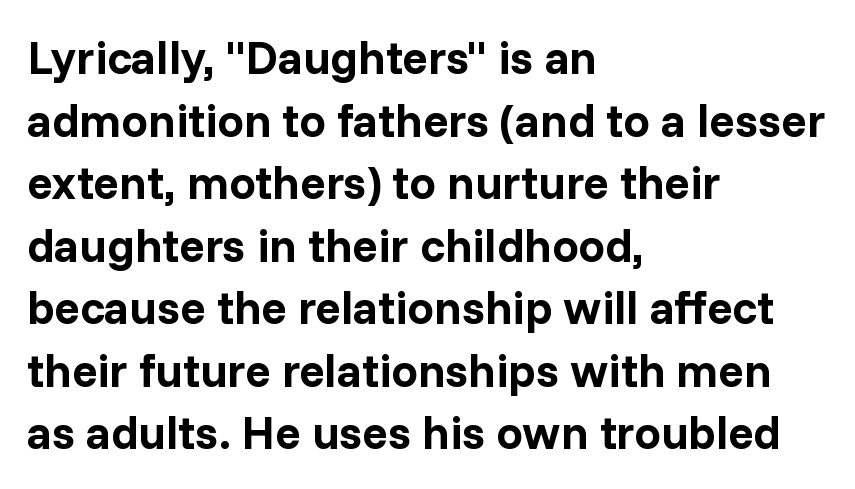
Looks like regular typesetting: each glyph gets only the width it needs. Do the letters lean? They stand straight. The type is set solid horizontally, with unmodified tracking. Chunky letters — that's bold for sure.
